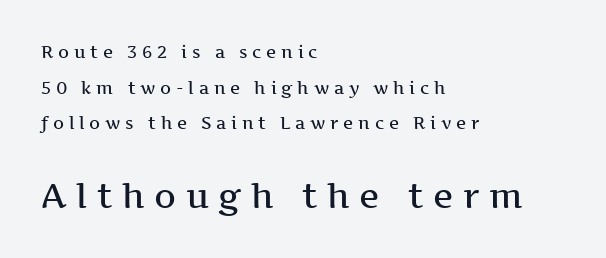
Q: Is the text bold? A: Semi-bold.
Q: Is the text italic (slanted)? A: No, it is upright.
Q: Is the typeface a serif or a sans-serif typeface? A: Serif.
Q: Is the text underlined? A: No.
Q: How is the paragraph aligned? A: Left-aligned.
Q: Is the spacing between letters normal or unusually wide? A: Unusually wide.
Q: Is the spacing between lines tight, normal or loose? A: Loose.
Q: Which block of text is set in a larger size, the first (top) or the second (bottom)? A: The second (bottom) one.
Q: Width (condensed, normal, or wide)? A: Wide.
Q: Stroke contrast? A: Medium.
Q: x-height? A: Medium.
Q: Monospaced? A: No.
